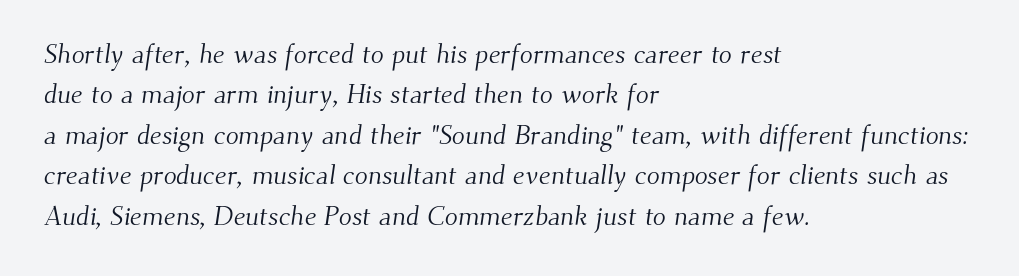
The weight tops out at a normal text grade. The setting favours the left margin, as ordinary paragraphs usually do. The passage shown is not underscored anywhere. Observe the ordinary spacing: letters are neighbours, not strangers.
